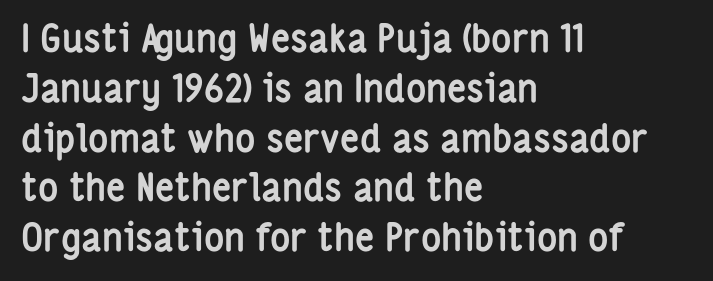
The image shows 38 px semibold, condensed sans-serif type, upright; set left-aligned, normal line spacing (1.31x), normal letter spacing, not underlined; low stroke contrast and a medium x-height.
